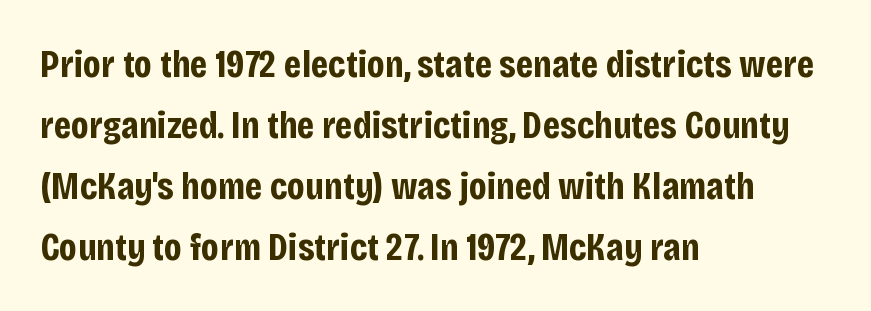
No feet cap the strokes, marking this as sans-serif type. The gaps between neighbouring characters are ordinary and unremarkable. The block of text has a typical density, with ordinary space between rows. Posture: upright roman.
